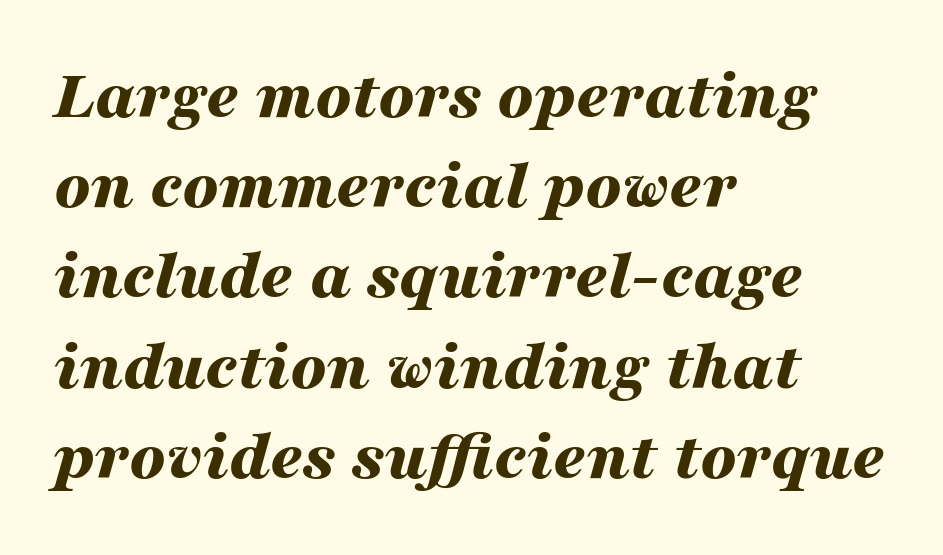
{"italic": "yes", "lean": "right", "slant_degrees": 16, "bold": "yes", "weight": "bold", "width": "wide", "stroke_contrast": "medium", "x_height": "medium", "monospaced": "no", "underline": "no", "align": "left", "line_spacing": "normal", "line_spacing_ratio": 1.27, "letter_spacing": "normal", "letter_spacing_em": 0.0, "glyph_px": 71}
